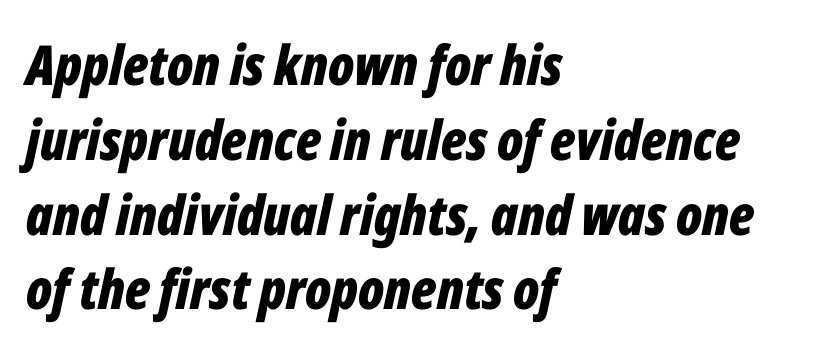
The image shows 55 px bold, condensed type, italic (leaning right); set left-aligned, normal line spacing (1.36x), normal letter spacing, not underlined; low stroke contrast and a medium x-height.
